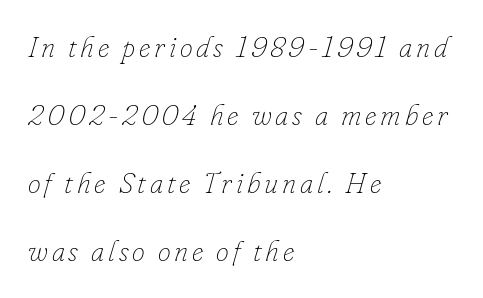
Q: Is the text bold? A: No.
Q: Is the text italic (slanted)? A: Yes, it leans right by about 16 degrees.
Q: Is the text underlined? A: No.
Q: How is the paragraph aligned? A: Left-aligned.
Q: Is the spacing between lines tight, normal or loose? A: Loose.
Q: Width (condensed, normal, or wide)? A: Normal.
Q: Stroke contrast? A: Low.
Q: x-height? A: Small.
Q: Monospaced? A: No.
